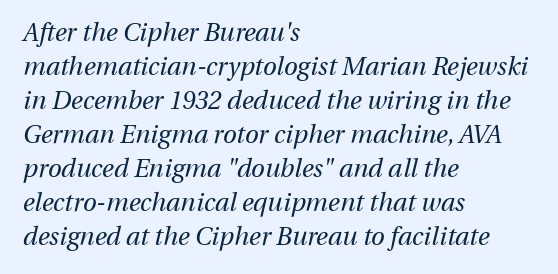
The image shows 25 px text type, italic (leaning right); set left-aligned, normal line spacing (1.36x), normal letter spacing, not underlined.
